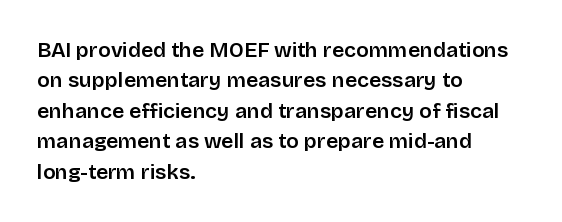
{"italic": "no", "bold": "semi", "underline": "no", "align": "left", "line_spacing": "normal", "line_spacing_ratio": 1.45, "letter_spacing": "normal", "letter_spacing_em": 0.0, "glyph_px": 21}
